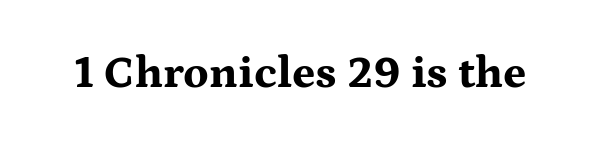
The image shows 45 px bold, wide serif type, upright; set normal letter spacing, not underlined; medium stroke contrast and a medium x-height.
